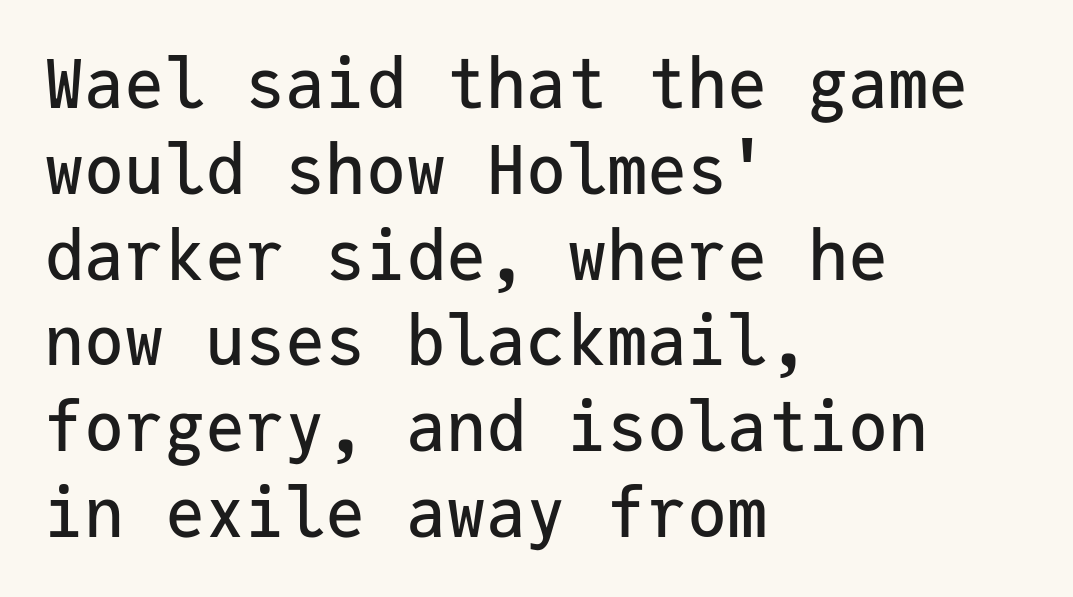
How are the letters spaced? Ordinarily, with no added tracking. Style check: upright. You could count columns in this text — the font is strictly monospaced. Glance below the letters and you will spot only blank space. Compared with a centered layout, this one pins lines to the left instead. Is this a sans? Yes — the strokes have no serifs.
